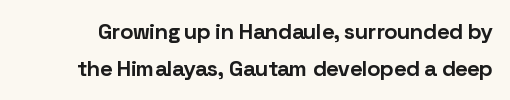
{"italic": "no", "bold": "yes", "underline": "no", "line_spacing": "normal", "line_spacing_ratio": 1.68, "letter_spacing": "normal", "letter_spacing_em": 0.0, "glyph_px": 22}
